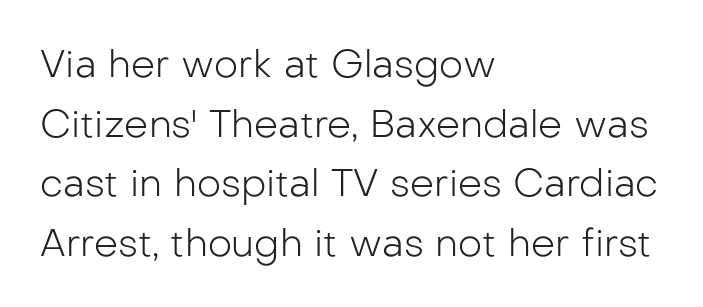
{"serif": "no", "italic": "no", "bold": "no", "weight": "light", "width": "normal", "stroke_contrast": "low", "x_height": "medium", "monospaced": "no", "underline": "no", "align": "left", "line_spacing": "normal", "line_spacing_ratio": 1.57, "letter_spacing": "normal", "letter_spacing_em": 0.0, "glyph_px": 38}
